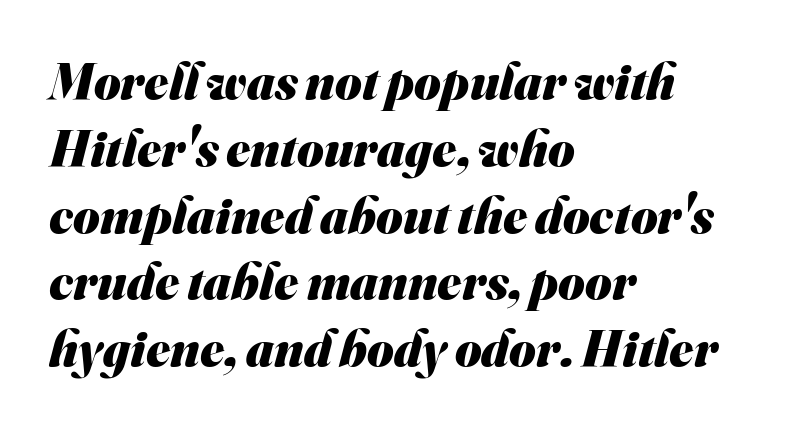
The passage shown has conventional tracking throughout. The letters advance in unequal steps, a hallmark of proportional type. Caption: bold face, heavy strokes. The leading is moderate, giving the passage an even texture. The passage shown is not underscored anywhere.
